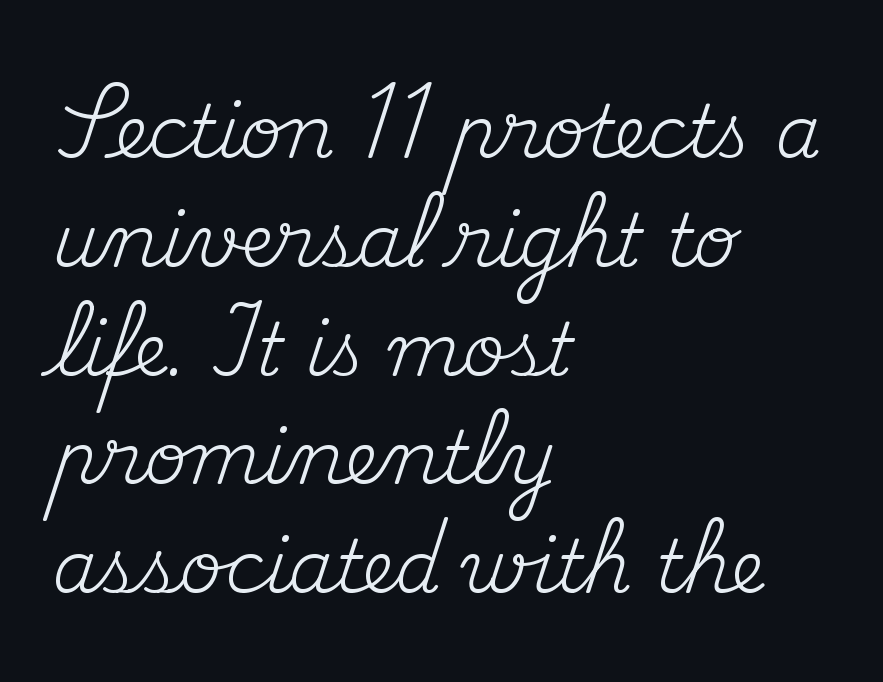
The image shows 73 px regular-weight serif type; set left-aligned, normal line spacing (1.49x), normal letter spacing, not underlined; medium stroke contrast and a small x-height.
